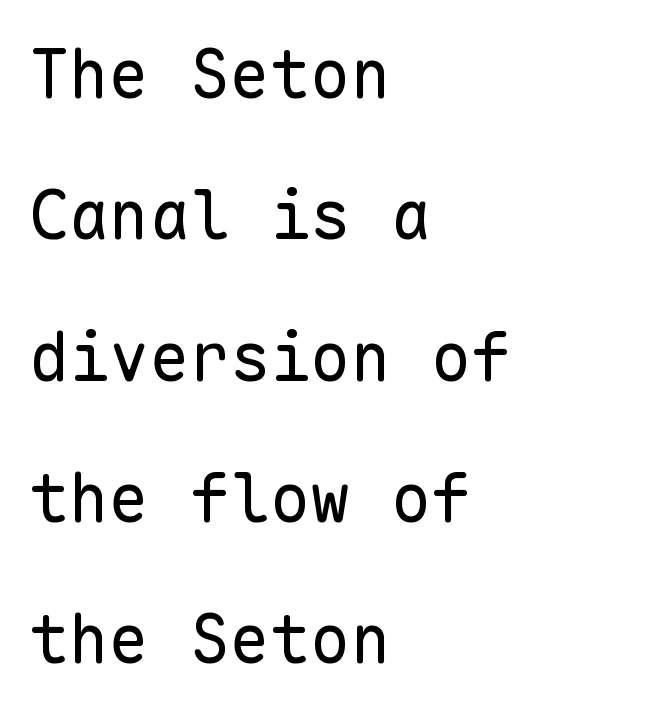
{"serif": "no", "italic": "no", "bold": "no", "weight": "regular", "width": "normal", "stroke_contrast": "low", "x_height": "medium", "monospaced": "yes", "underline": "no", "align": "left", "line_spacing": "loose", "line_spacing_ratio": 2.11, "letter_spacing": "normal", "letter_spacing_em": 0.0, "glyph_px": 67}
